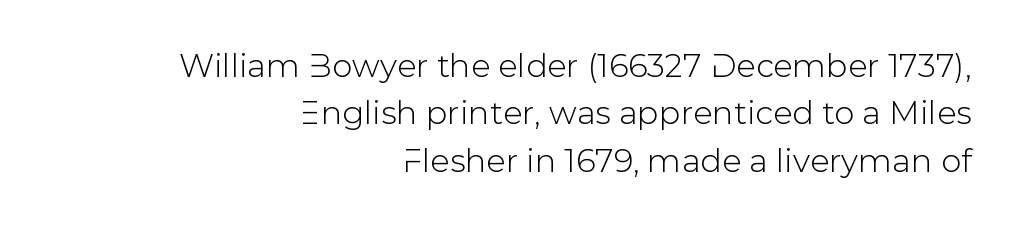
Q: Is the text italic (slanted)? A: No, it is upright.
Q: Is the typeface a serif or a sans-serif typeface? A: Sans-serif.
Q: Is the text underlined? A: No.
Q: How is the paragraph aligned? A: Right-aligned.
Q: Is the spacing between letters normal or unusually wide? A: Normal.
Q: Is the spacing between lines tight, normal or loose? A: Normal.
Q: Width (condensed, normal, or wide)? A: Normal.
Q: Stroke contrast? A: Low.
Q: x-height? A: Medium.
Q: Monospaced? A: No.
